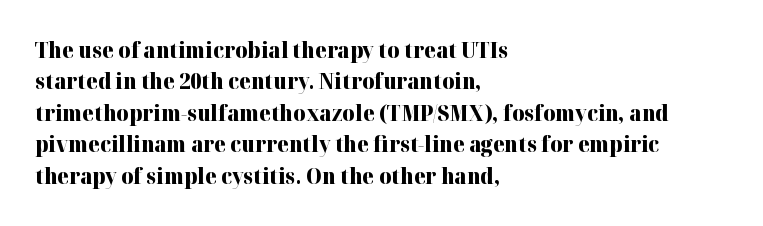
The image shows 21 px bold type, upright; set left-aligned, normal line spacing (1.5x), normal letter spacing, not underlined.
